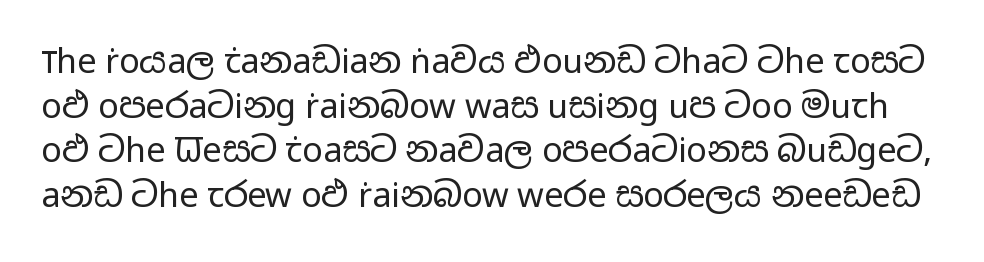
Q: Is the text bold? A: No.
Q: Is the text italic (slanted)? A: No, it is upright.
Q: Is the typeface a serif or a sans-serif typeface? A: Sans-serif.
Q: Is the text underlined? A: No.
Q: Is the spacing between letters normal or unusually wide? A: Normal.
Q: Is the spacing between lines tight, normal or loose? A: Normal.
Q: Width (condensed, normal, or wide)? A: Wide.
Q: Stroke contrast? A: Low.
Q: x-height? A: Medium.
Q: Monospaced? A: No.
